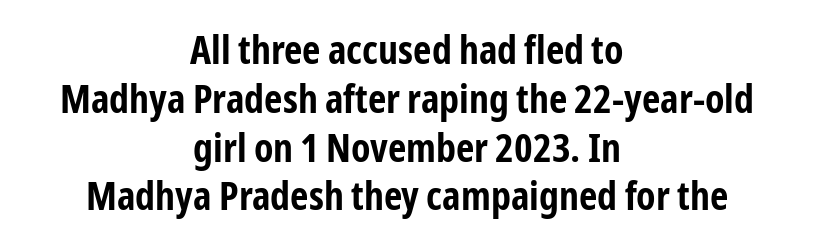
The image shows 40 px bold, condensed sans-serif type, upright; set centered, line spacing 1.22x, normal letter spacing, not underlined; low stroke contrast and a medium x-height.
